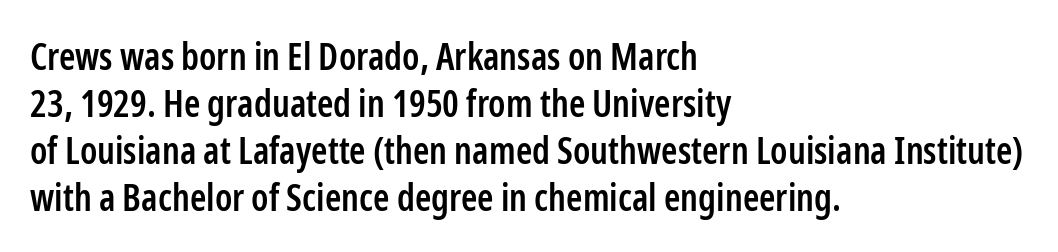
The zone under the glyphs is completely vacant. Unlike a traditional serif, this face leaves its strokes unadorned. The lines in this sample share a left origin and differ only in where they stop. As a designer I'd log this as weight 600, semibold. This sample keeps an unexceptional amount of space between lines. Compared with typical body copy, the letter spacing here is the same.
